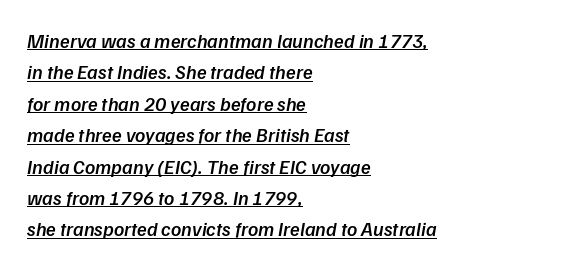
Q: Is the text bold? A: Semi-bold.
Q: Is the text italic (slanted)? A: Yes, it leans right by about 9 degrees.
Q: Is the text underlined? A: Yes.
Q: How is the paragraph aligned? A: Left-aligned.
Q: Is the spacing between letters normal or unusually wide? A: Normal.
Q: Is the spacing between lines tight, normal or loose? A: Normal.
